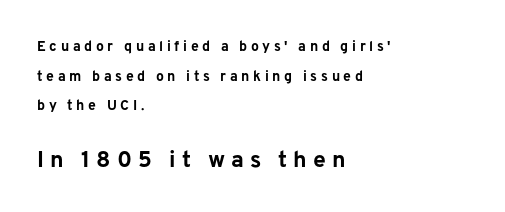
The line-height multiplier appears high, well above default. Characters remain perfectly vertical along every line. Typeset ragged right — the left edge is the straight one. Decoration check: the copy has no underline. The sample has been set heavy, in full bold.
